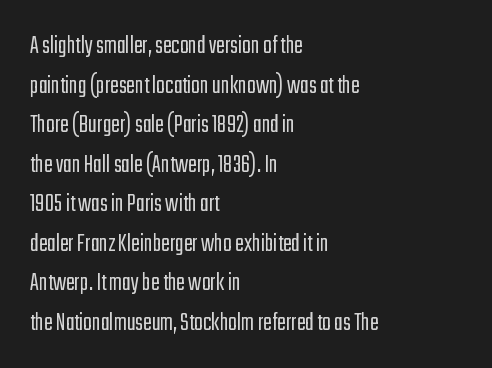
{"italic": "no", "bold": "no", "underline": "no", "align": "left", "line_spacing": "normal", "line_spacing_ratio": 1.52, "letter_spacing": "normal", "letter_spacing_em": 0.0, "glyph_px": 26}
